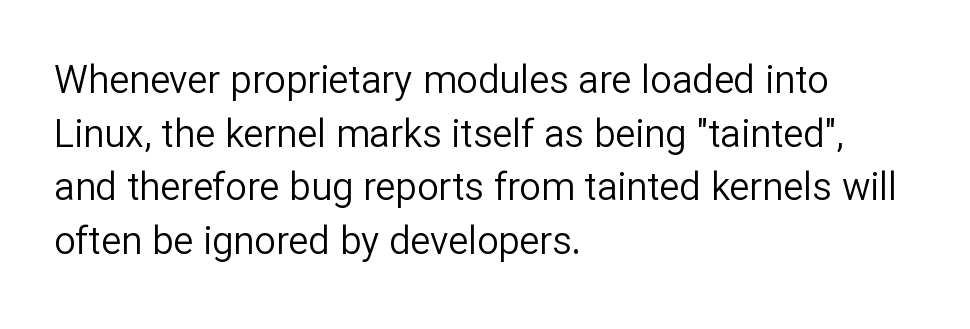
The image shows 38 px regular-weight sans-serif type, upright; set left-aligned, normal line spacing (1.41x), normal letter spacing, not underlined; low stroke contrast and a medium x-height.
